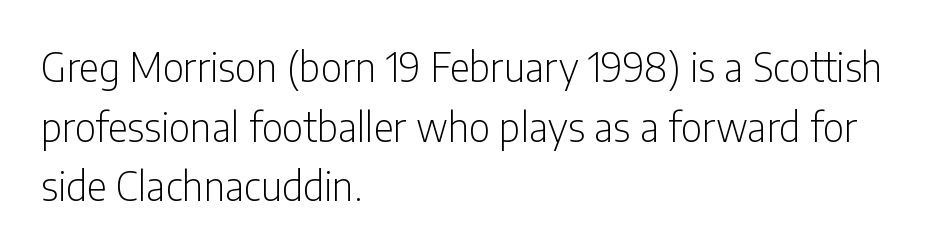
The typeface chosen for these lines omits serifs. Line spacing here is normal. You could call the tracking neutral — neither tight nor loose. The letters stand upright; this is a roman face. Left-aligned paragraph, ragged on the right.
